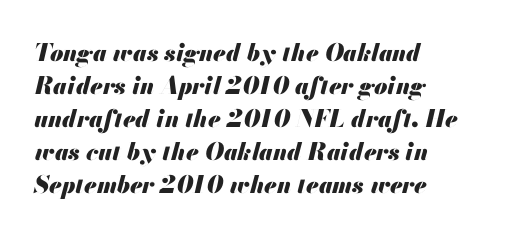
Slant detected: the letters are inclined. Honestly, there is no underline to notice here at all. Notice how descenders clear the ascenders below comfortably — that's standard leading. Left-aligned paragraph, ragged on the right. A dark, heavy texture on the line: the type is bold. No extra tracking has been applied to these lines.
